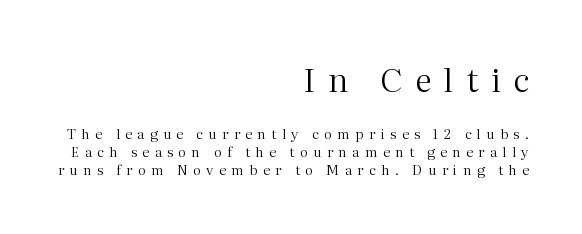
{"serif": "yes", "italic": "no", "bold": "no", "weight": "regular", "width": "normal", "stroke_contrast": "medium", "x_height": "medium", "monospaced": "no", "underline": "no", "align": "right", "line_spacing": "normal", "line_spacing_ratio": 1.29, "letter_spacing": "wide", "letter_spacing_em": 0.38, "larger_block": "first", "size_ratio": 2.36, "glyph_px": 33}
